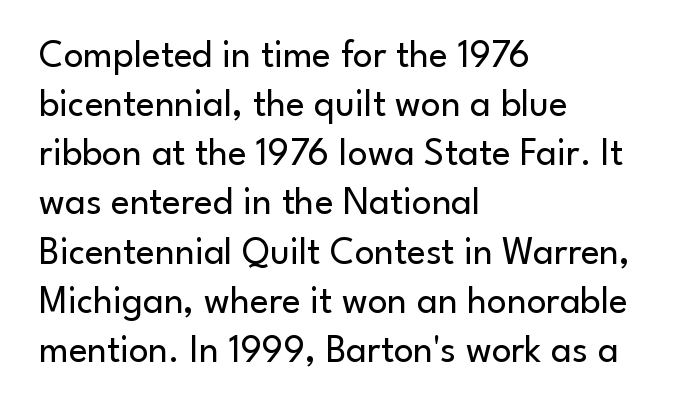
The image shows 39 px regular-weight sans-serif type, upright; set left-aligned, normal line spacing (1.26x), normal letter spacing, not underlined; low stroke contrast and a small x-height.
